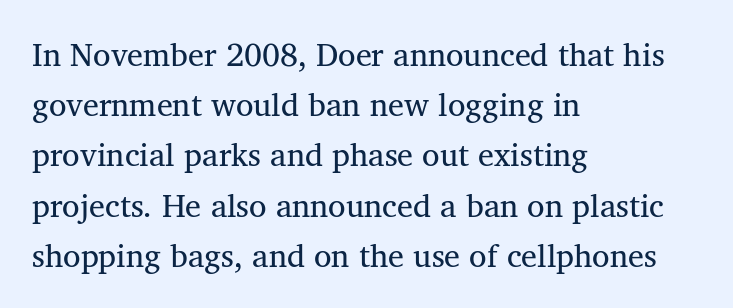
The image shows 32 px regular-weight serif type, upright; set left-aligned, normal line spacing (1.57x), normal letter spacing, not underlined; medium stroke contrast and a medium x-height.
